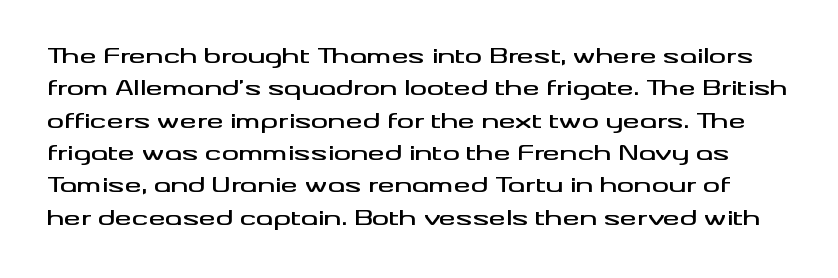
Interline gaps are of average width in this sample. Caption: standard tracking, unaltered. Tall strokes in this sample are plumb rather than angled. Descender tails drop into unmarked territory.
